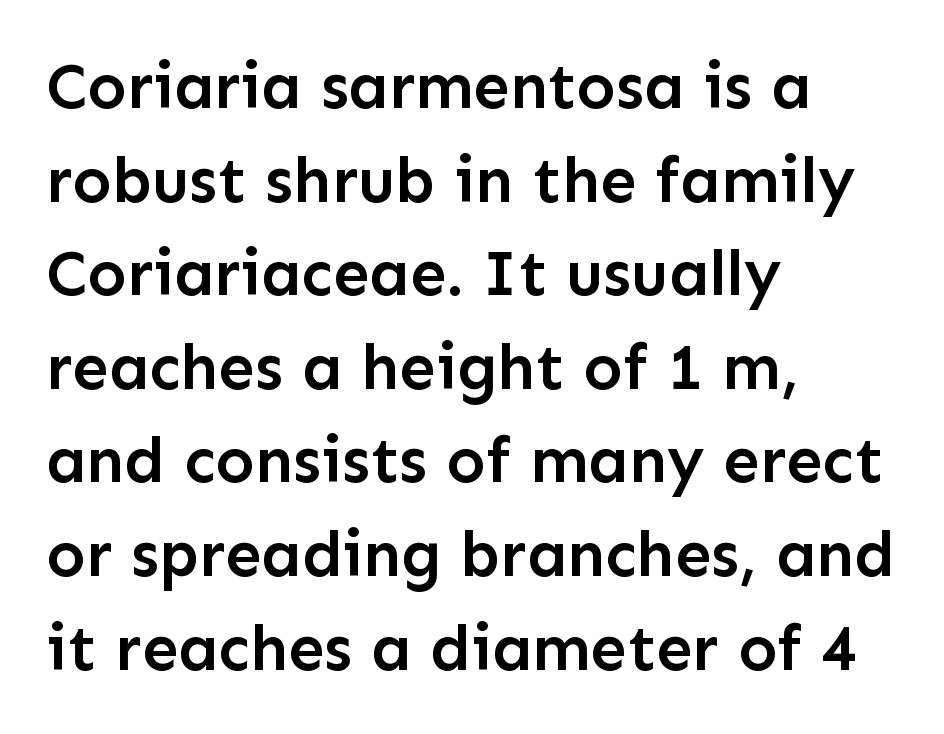
{"serif": "no", "italic": "no", "bold": "semi", "weight": "semibold", "width": "normal", "stroke_contrast": "low", "x_height": "medium", "monospaced": "no", "underline": "no", "align": "left", "line_spacing": "normal", "line_spacing_ratio": 1.44, "letter_spacing": "normal", "letter_spacing_em": 0.0, "glyph_px": 65}
